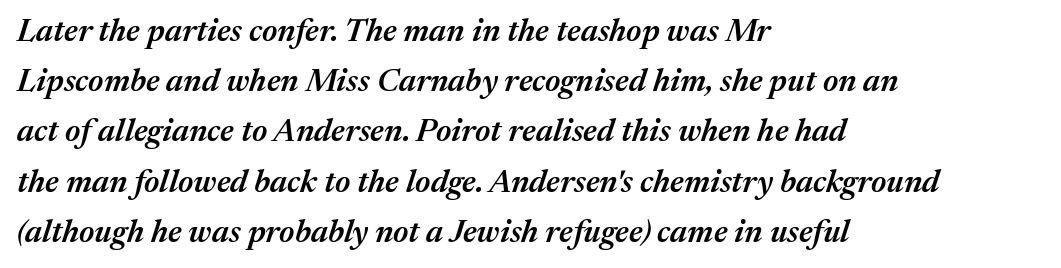
Q: Is the text bold? A: Semi-bold.
Q: Is the text italic (slanted)? A: Yes, it leans right by about 17 degrees.
Q: Is the text underlined? A: No.
Q: How is the paragraph aligned? A: Left-aligned.
Q: Is the spacing between letters normal or unusually wide? A: Normal.
Q: Is the spacing between lines tight, normal or loose? A: Normal.
Q: Width (condensed, normal, or wide)? A: Normal.
Q: Stroke contrast? A: Medium.
Q: x-height? A: Medium.
Q: Monospaced? A: No.
